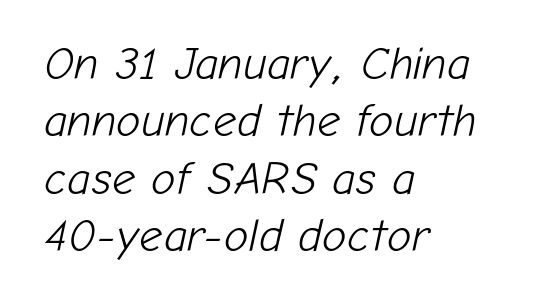
The image shows 46 px light type, italic (leaning right); set left-aligned, normal line spacing (1.25x), normal letter spacing, not underlined; low stroke contrast and a medium x-height.
